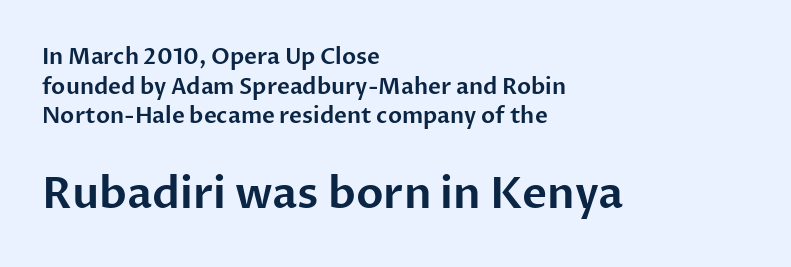
Q: Is the text italic (slanted)? A: No, it is upright.
Q: Is the typeface a serif or a sans-serif typeface? A: Sans-serif.
Q: Is the text underlined? A: No.
Q: How is the paragraph aligned? A: Left-aligned.
Q: Is the spacing between letters normal or unusually wide? A: Normal.
Q: Is the spacing between lines tight, normal or loose? A: Normal.
Q: Which block of text is set in a larger size, the first (top) or the second (bottom)? A: The second (bottom) one.
Q: Width (condensed, normal, or wide)? A: Normal.
Q: Stroke contrast? A: Low.
Q: x-height? A: Medium.
Q: Monospaced? A: No.
